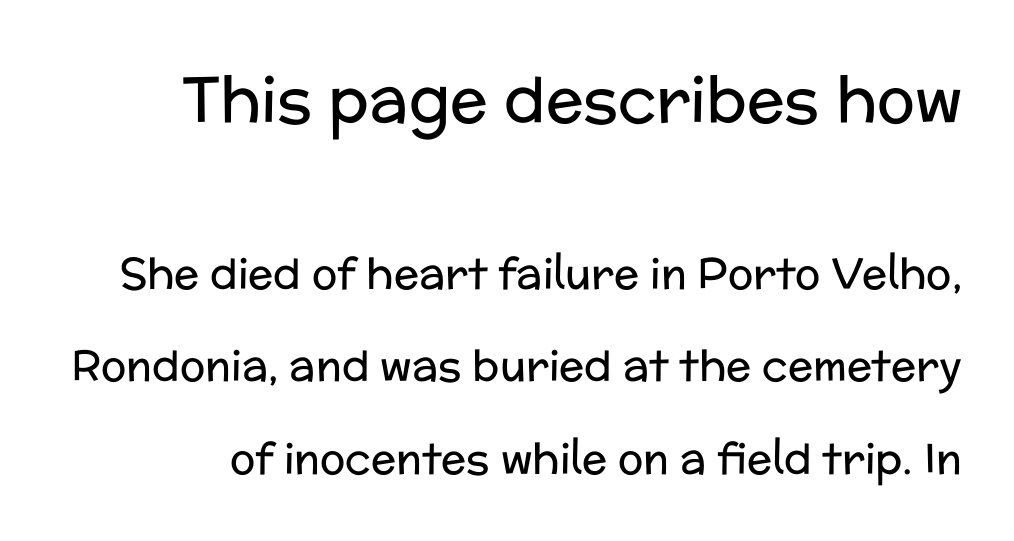
The image shows 63 px regular-weight sans-serif type, upright; set loose line spacing (2.21x), normal letter spacing, not underlined; the first (top) block is 1.5x larger; low stroke contrast and a medium x-height.
